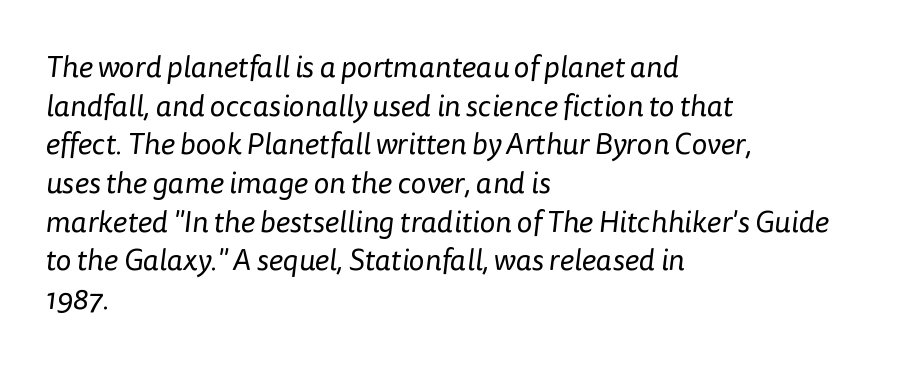
Q: Is the text bold? A: No.
Q: Is the typeface a serif or a sans-serif typeface? A: Sans-serif.
Q: Is the text underlined? A: No.
Q: How is the paragraph aligned? A: Left-aligned.
Q: Is the spacing between letters normal or unusually wide? A: Normal.
Q: Is the spacing between lines tight, normal or loose? A: Normal.
Q: Width (condensed, normal, or wide)? A: Normal.
Q: Stroke contrast? A: Low.
Q: x-height? A: Medium.
Q: Monospaced? A: No.
